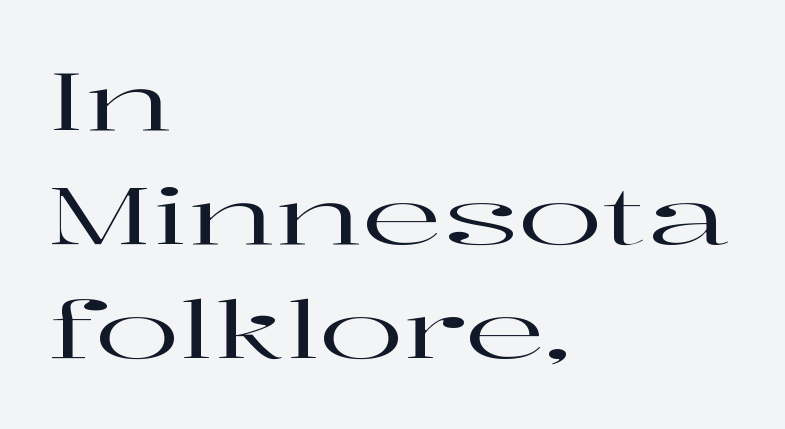
{"serif": "yes", "italic": "no", "width": "wide", "stroke_contrast": "high", "x_height": "medium", "monospaced": "no", "underline": "no", "align": "left", "line_spacing": "normal", "line_spacing_ratio": 1.44, "letter_spacing": "normal", "letter_spacing_em": 0.0, "glyph_px": 79}
